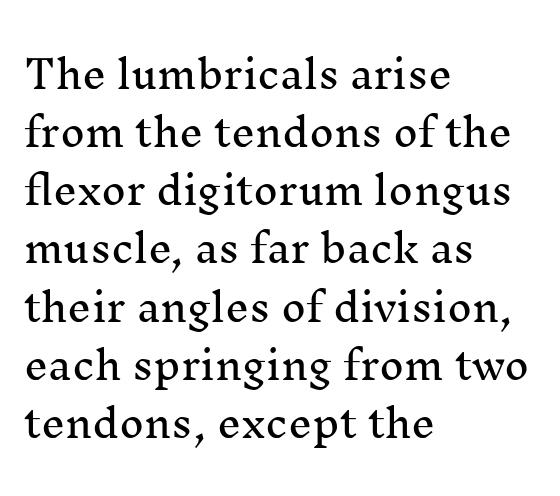
The image shows 38 px serif type, upright; set left-aligned, normal line spacing (1.53x), normal letter spacing, not underlined; medium stroke contrast and a medium x-height.
